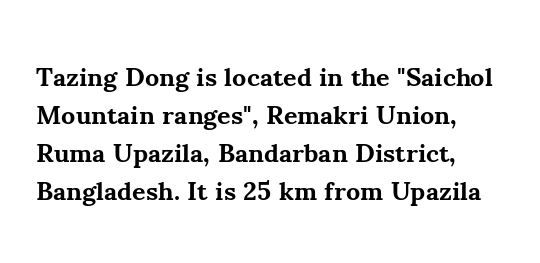
{"italic": "no", "bold": "yes", "underline": "no", "align": "left", "line_spacing": "normal", "line_spacing_ratio": 1.46, "letter_spacing": "normal", "letter_spacing_em": 0.0, "glyph_px": 26}
